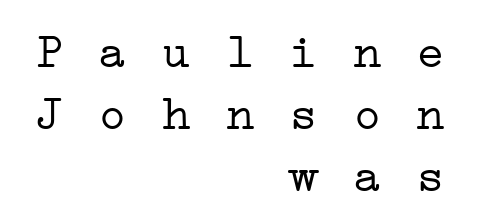
The image shows 48 px light, wide serif type, monospaced; set right-aligned, normal line spacing (1.29x), not underlined; low stroke contrast and a medium x-height.
